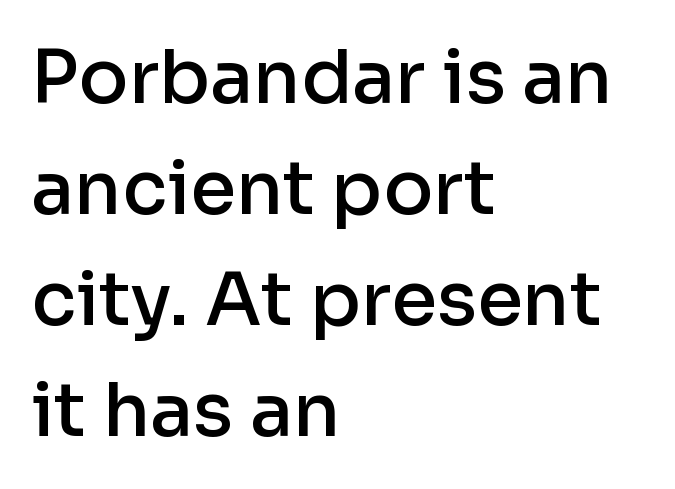
Q: Is the text bold? A: Semi-bold.
Q: Is the text italic (slanted)? A: No, it is upright.
Q: Is the typeface a serif or a sans-serif typeface? A: Sans-serif.
Q: Is the text underlined? A: No.
Q: How is the paragraph aligned? A: Left-aligned.
Q: Is the spacing between letters normal or unusually wide? A: Normal.
Q: Is the spacing between lines tight, normal or loose? A: Normal.
Q: Width (condensed, normal, or wide)? A: Normal.
Q: Stroke contrast? A: Low.
Q: x-height? A: Medium.
Q: Monospaced? A: No.
